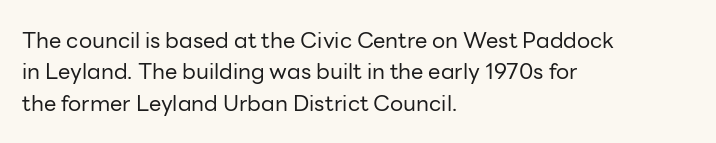
The image shows 22 px text type, upright; set left-aligned, normal line spacing (1.43x), normal letter spacing, not underlined.
